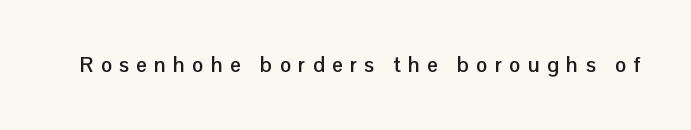
Someone cranked the tracking dial way up on this one. Glance below the letters and you will spot only blank space. The font is running at its bold setting. Upright lettering throughout.
